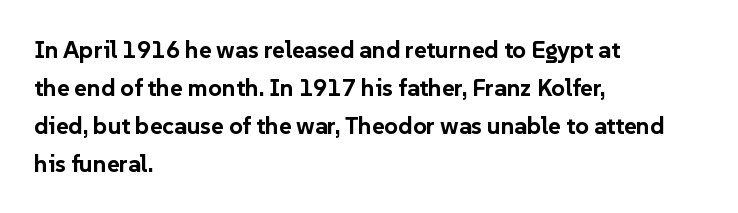
Q: Is the text bold? A: Yes.
Q: Is the text italic (slanted)? A: No, it is upright.
Q: Is the text underlined? A: No.
Q: How is the paragraph aligned? A: Left-aligned.
Q: Is the spacing between letters normal or unusually wide? A: Normal.
Q: Is the spacing between lines tight, normal or loose? A: Normal.
